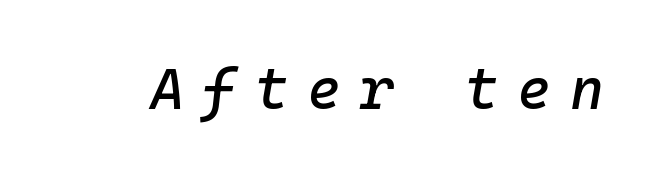
Check under the words: just untouched page. Every character sits at an angle, as italics do. Glyph-to-glyph distance is far greater than everyday printed text.
